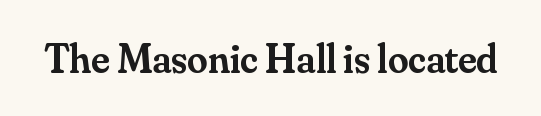
Q: Is the text bold? A: Semi-bold.
Q: Is the text italic (slanted)? A: No, it is upright.
Q: Is the typeface a serif or a sans-serif typeface? A: Serif.
Q: Is the text underlined? A: No.
Q: Is the spacing between letters normal or unusually wide? A: Normal.
Q: Width (condensed, normal, or wide)? A: Normal.
Q: Stroke contrast? A: Medium.
Q: x-height? A: Small.
Q: Monospaced? A: No.
